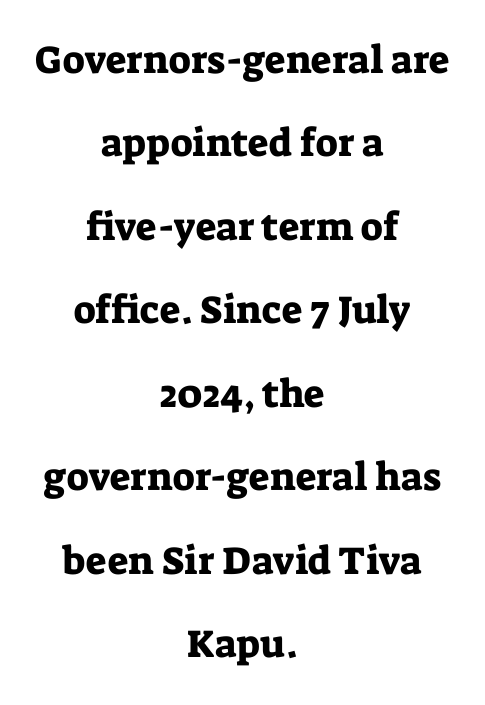
If you folded the block vertically in half, each line would mirror itself in length. The space beneath each line is pristine and unruled. Words appear dense and cohesive because spacing is normal. Compared with typical paragraphs, the rows here are farther apart. Upright lettering throughout.
